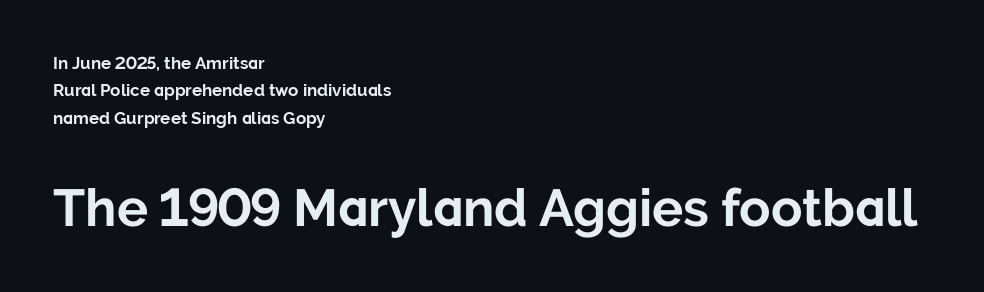
The image shows 52 px bold sans-serif type, upright; set left-aligned, normal line spacing (1.61x), normal letter spacing, not underlined; the second (bottom) block is 3.06x larger; low stroke contrast and a medium x-height.
